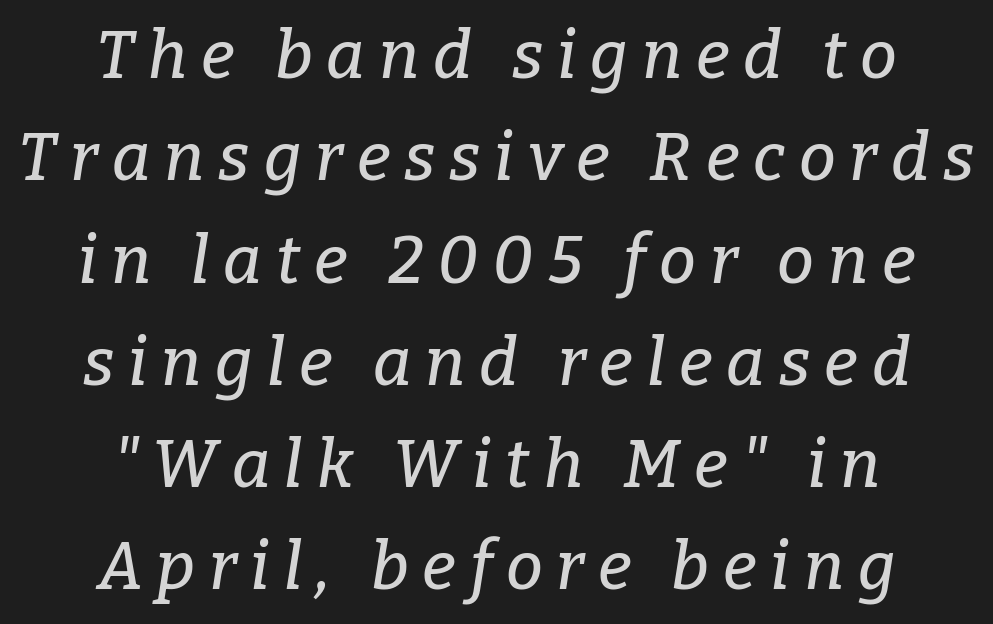
The image shows 66 px serif type, italic (leaning right); set centered, normal line spacing (1.55x), unusually wide letter spacing (+0.21 em), not underlined; low stroke contrast and a medium x-height.
